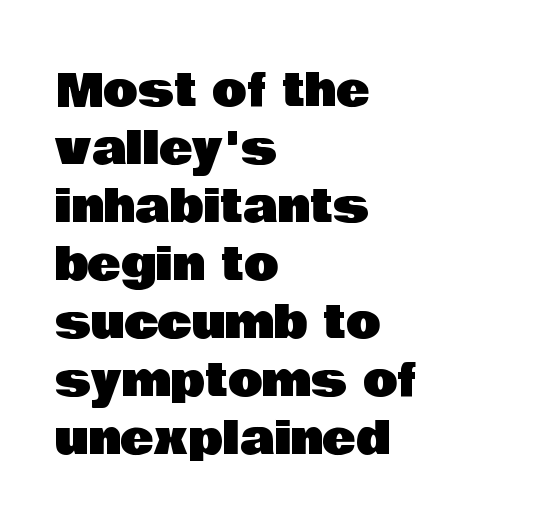
{"serif": "no", "italic": "no", "width": "normal", "stroke_contrast": "low", "x_height": "large", "monospaced": "no", "underline": "no", "align": "left", "line_spacing": "normal", "line_spacing_ratio": 1.29, "letter_spacing": "normal", "letter_spacing_em": 0.0, "glyph_px": 45}
